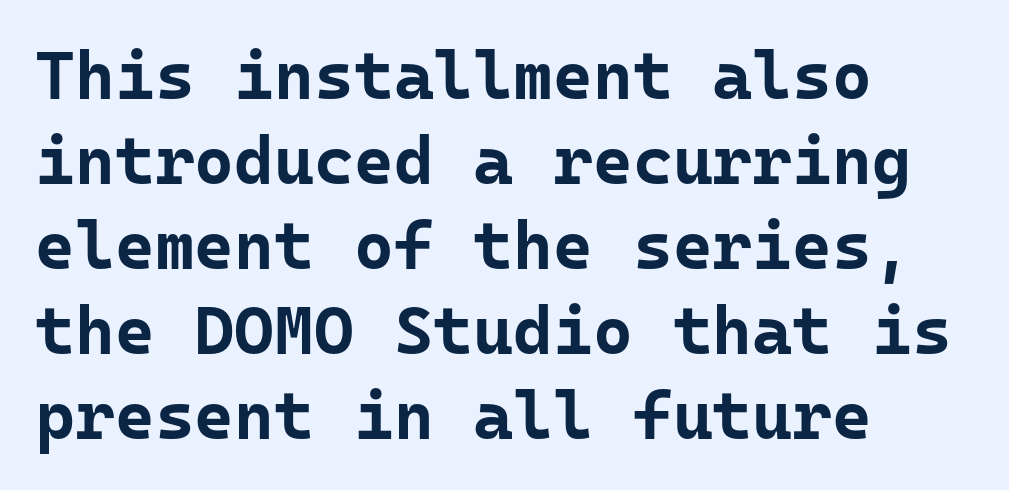
{"serif": "no", "italic": "no", "bold": "yes", "weight": "bold", "width": "normal", "stroke_contrast": "low", "x_height": "medium", "monospaced": "yes", "underline": "no", "align": "left", "line_spacing": "normal", "line_spacing_ratio": 1.25, "letter_spacing": "normal", "letter_spacing_em": 0.0, "glyph_px": 68}
